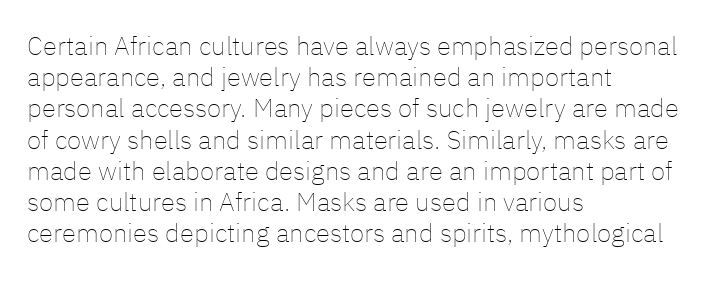
Q: Is the text bold? A: No.
Q: Is the text italic (slanted)? A: No, it is upright.
Q: Is the text underlined? A: No.
Q: How is the paragraph aligned? A: Left-aligned.
Q: Is the spacing between letters normal or unusually wide? A: Normal.
